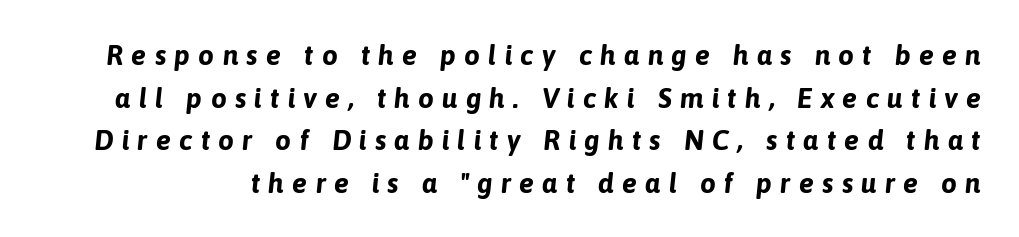
{"italic": "yes", "lean": "right", "slant_degrees": 6, "bold": "yes", "weight": "bold", "width": "normal", "stroke_contrast": "low", "x_height": "medium", "monospaced": "no", "underline": "no", "line_spacing": "normal", "line_spacing_ratio": 1.52, "letter_spacing": "wide", "letter_spacing_em": 0.29, "glyph_px": 28}
